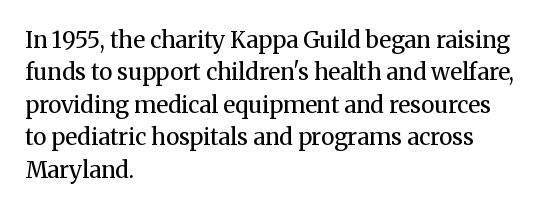
Q: Is the text bold? A: No.
Q: Is the text italic (slanted)? A: No, it is upright.
Q: Is the text underlined? A: No.
Q: How is the paragraph aligned? A: Left-aligned.
Q: Is the spacing between letters normal or unusually wide? A: Normal.
Q: Is the spacing between lines tight, normal or loose? A: Normal.
